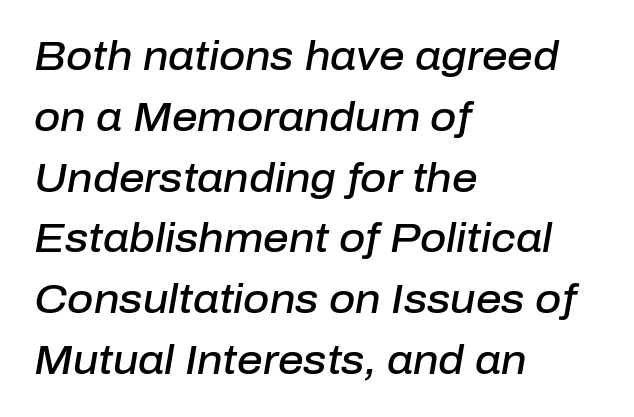
The image shows 40 px semibold type, italic (leaning right); set left-aligned, normal line spacing (1.52x), normal letter spacing, not underlined; low stroke contrast and a medium x-height.
